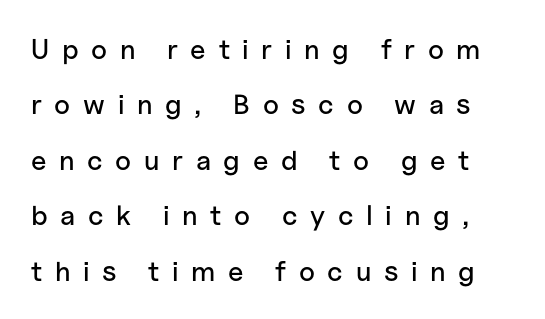
Q: Is the text italic (slanted)? A: No, it is upright.
Q: Is the typeface a serif or a sans-serif typeface? A: Sans-serif.
Q: Is the text underlined? A: No.
Q: Is the spacing between letters normal or unusually wide? A: Unusually wide.
Q: Is the spacing between lines tight, normal or loose? A: Loose.
Q: Width (condensed, normal, or wide)? A: Normal.
Q: Stroke contrast? A: Low.
Q: x-height? A: Medium.
Q: Monospaced? A: No.
